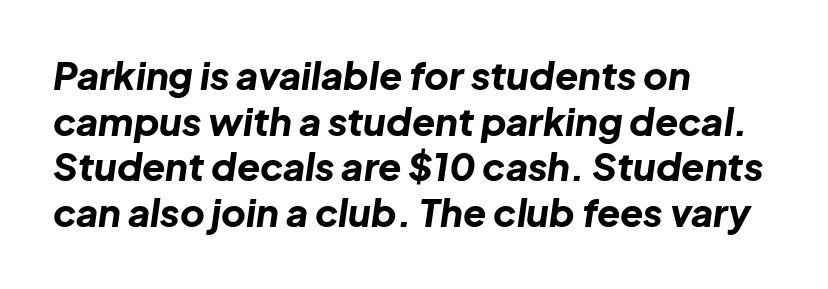
{"italic": "yes", "lean": "right", "slant_degrees": 8, "bold": "yes", "weight": "bold", "width": "normal", "stroke_contrast": "low", "x_height": "medium", "monospaced": "no", "underline": "no", "align": "left", "line_spacing_ratio": 1.2, "letter_spacing": "normal", "letter_spacing_em": 0.0, "glyph_px": 38}
